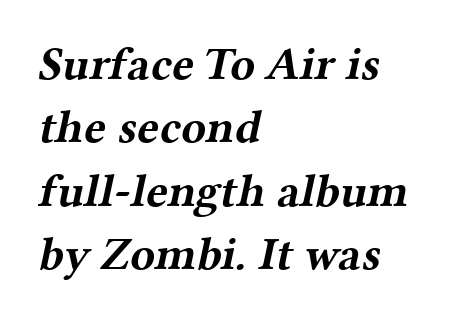
{"serif": "yes", "bold": "yes", "weight": "bold", "width": "wide", "stroke_contrast": "medium", "x_height": "medium", "monospaced": "no", "underline": "no", "align": "left", "line_spacing": "normal", "line_spacing_ratio": 1.38, "letter_spacing": "normal", "letter_spacing_em": 0.0, "glyph_px": 46}
